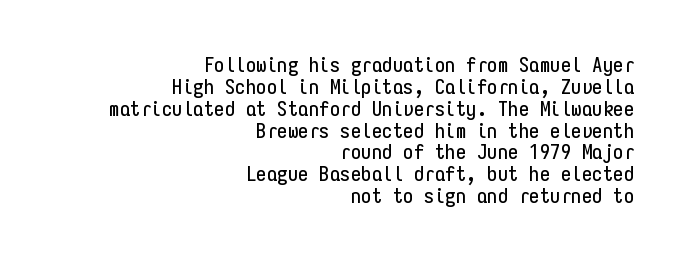
A student would call this right alignment; a typographer would say flush right, rag left. Glance below the letters and you will spot only blank space. No extra tracking has been applied to these lines. This is the regular roman posture of the typeface.
